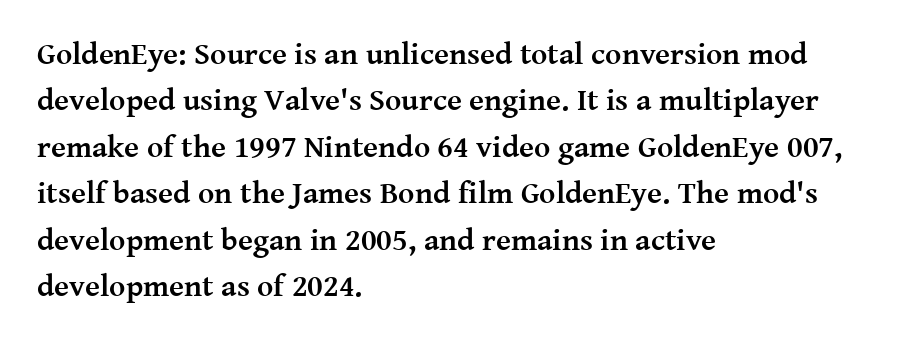
Q: Is the text bold? A: Yes.
Q: Is the text italic (slanted)? A: No, it is upright.
Q: Is the typeface a serif or a sans-serif typeface? A: Serif.
Q: Is the text underlined? A: No.
Q: How is the paragraph aligned? A: Left-aligned.
Q: Is the spacing between letters normal or unusually wide? A: Normal.
Q: Is the spacing between lines tight, normal or loose? A: Normal.
Q: Width (condensed, normal, or wide)? A: Normal.
Q: Stroke contrast? A: Medium.
Q: x-height? A: Medium.
Q: Monospaced? A: No.
